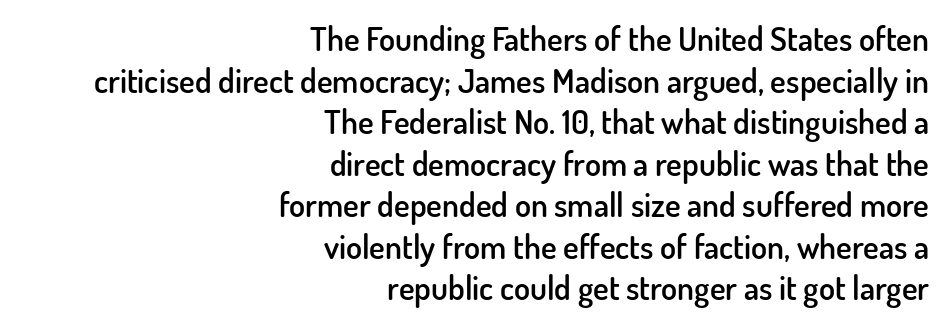
The image shows 33 px semibold sans-serif type, upright; set right-aligned, normal line spacing (1.26x), normal letter spacing, not underlined; low stroke contrast and a small x-height.
